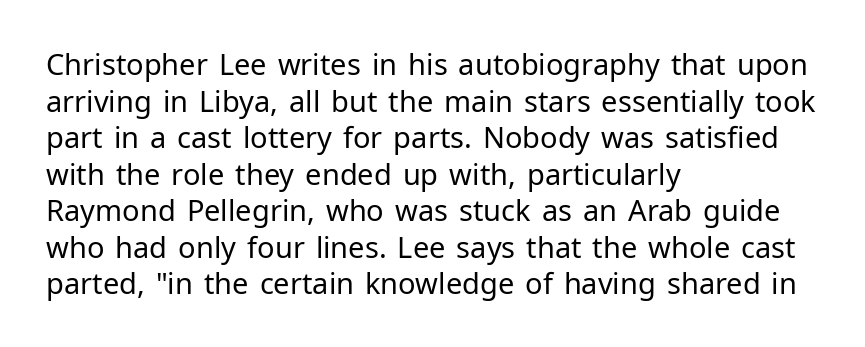
{"serif": "no", "italic": "no", "bold": "no", "weight": "regular", "width": "normal", "stroke_contrast": "low", "x_height": "medium", "monospaced": "no", "underline": "no", "align": "left", "line_spacing": "normal", "line_spacing_ratio": 1.26, "letter_spacing": "normal", "letter_spacing_em": 0.0, "glyph_px": 29}
